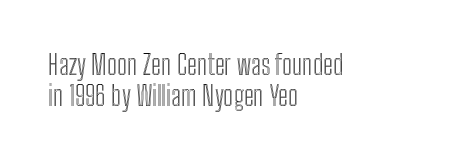
The lettering holds an erect, upright posture throughout. Reading down the column, the eye jumps only a short way to each next line. Only glyphs here, with clear space below each row. The face used here is rendered with its standard letterfit. Reading down the block, your eye returns to a fixed left position each line.
